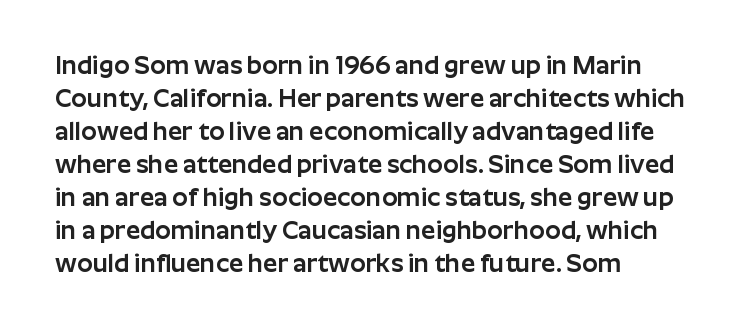
Q: Is the text italic (slanted)? A: No, it is upright.
Q: Is the text underlined? A: No.
Q: How is the paragraph aligned? A: Left-aligned.
Q: Is the spacing between letters normal or unusually wide? A: Normal.
Q: Is the spacing between lines tight, normal or loose? A: Normal.
